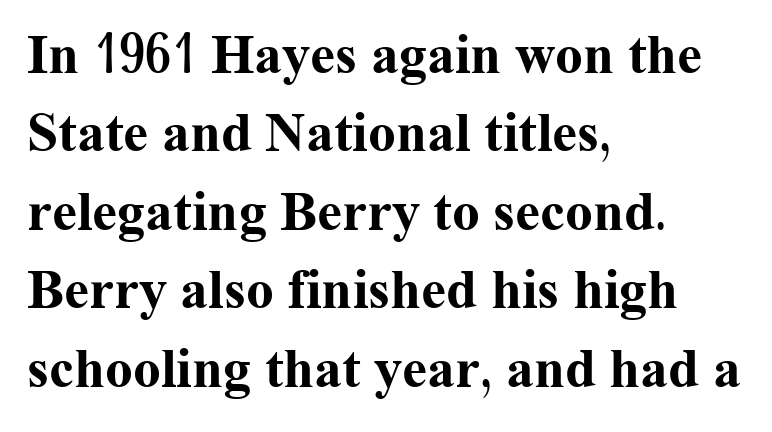
Q: Is the text bold? A: Yes.
Q: Is the text italic (slanted)? A: No, it is upright.
Q: Is the typeface a serif or a sans-serif typeface? A: Serif.
Q: Is the text underlined? A: No.
Q: How is the paragraph aligned? A: Left-aligned.
Q: Is the spacing between letters normal or unusually wide? A: Normal.
Q: Is the spacing between lines tight, normal or loose? A: Normal.
Q: Width (condensed, normal, or wide)? A: Normal.
Q: Stroke contrast? A: Medium.
Q: x-height? A: Medium.
Q: Monospaced? A: No.
